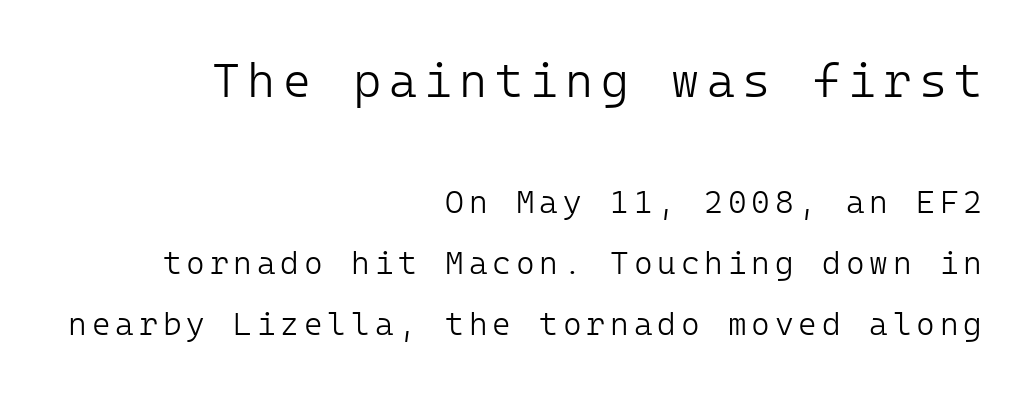
Q: Is the text bold? A: No.
Q: Is the text italic (slanted)? A: No, it is upright.
Q: Is the typeface a serif or a sans-serif typeface? A: Sans-serif.
Q: Is the text underlined? A: No.
Q: How is the paragraph aligned? A: Right-aligned.
Q: Is the spacing between lines tight, normal or loose? A: Loose.
Q: Which block of text is set in a larger size, the first (top) or the second (bottom)? A: The first (top) one.
Q: Width (condensed, normal, or wide)? A: Normal.
Q: Stroke contrast? A: Low.
Q: x-height? A: Medium.
